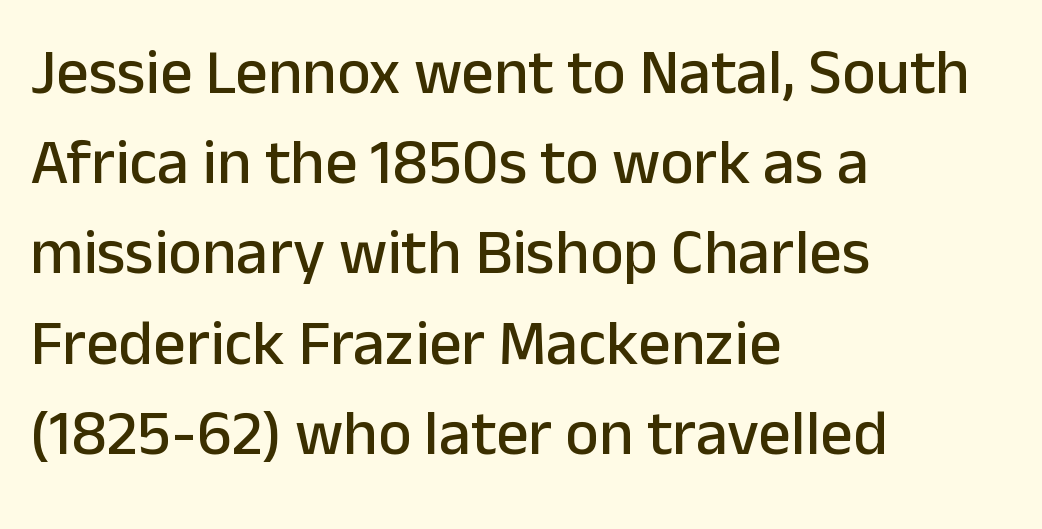
If you drew a ruler down the left edge, every line would touch it. This sample has the flowing, uneven cadence of proportional lettering. The line texture is even and compact thanks to regular tracking. No italicization has been applied; the sample stays upright. The space beneath each line is pristine and unruled.
